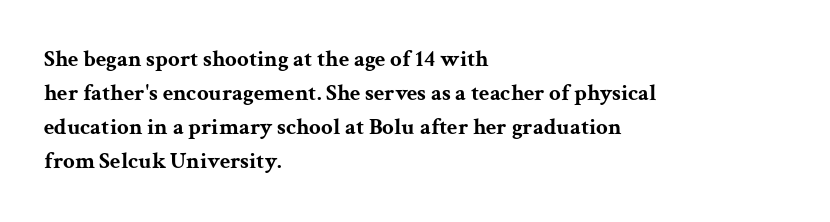
{"italic": "no", "bold": "yes", "underline": "no", "align": "left", "line_spacing": "normal", "line_spacing_ratio": 1.48, "letter_spacing": "normal", "letter_spacing_em": 0.0, "glyph_px": 23}
